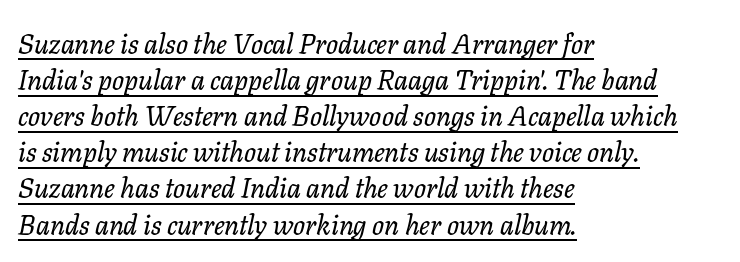
The image shows 28 px serif type, italic (leaning right); set left-aligned, normal line spacing (1.29x), normal letter spacing, underlined; low stroke contrast and a medium x-height.
